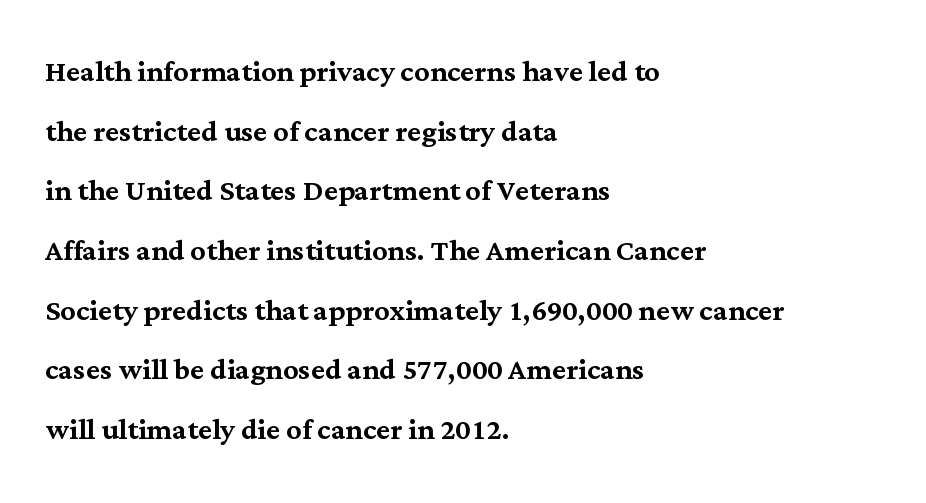
Q: Is the text italic (slanted)? A: No, it is upright.
Q: Is the typeface a serif or a sans-serif typeface? A: Serif.
Q: Is the text underlined? A: No.
Q: How is the paragraph aligned? A: Left-aligned.
Q: Is the spacing between letters normal or unusually wide? A: Normal.
Q: Is the spacing between lines tight, normal or loose? A: Normal.
Q: Width (condensed, normal, or wide)? A: Normal.
Q: Stroke contrast? A: Medium.
Q: x-height? A: Medium.
Q: Monospaced? A: No.
